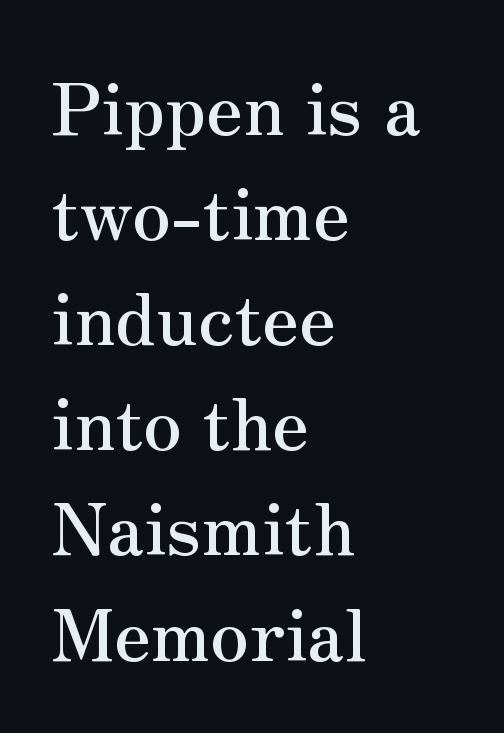
Here the designer chose a conventional face with non-uniform glyph widths. Honestly, the letter spacing is just normal — you wouldn't notice it. Unmarked baselines from the first word to the last. A normal amount of white space separates one row of letters from the next. The compositor pushed each line to the left boundary. Font category for this specimen: serif.
